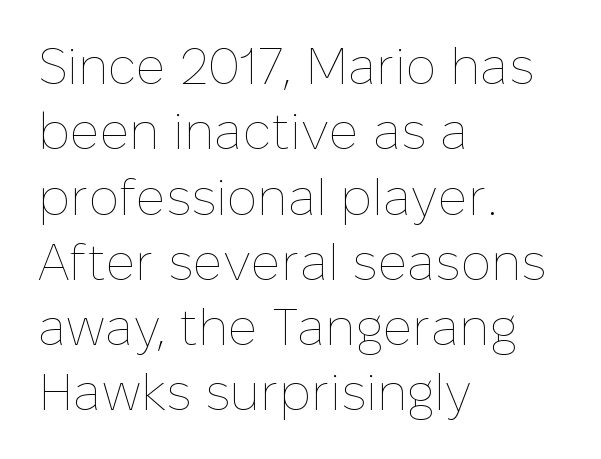
{"italic": "no", "bold": "no", "weight": "thin", "width": "normal", "stroke_contrast": "low", "x_height": "medium", "monospaced": "no", "underline": "no", "align": "left", "line_spacing": "normal", "line_spacing_ratio": 1.28, "letter_spacing": "normal", "letter_spacing_em": 0.0, "glyph_px": 51}
